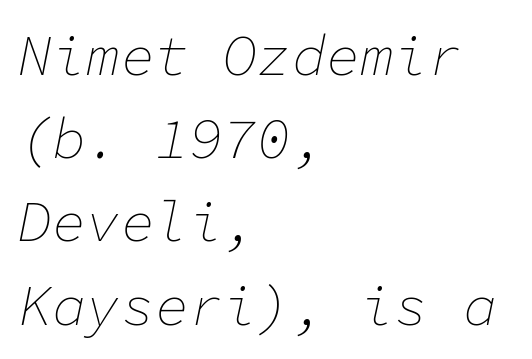
The image shows 57 px thin type, italic (leaning right), monospaced; set left-aligned, normal line spacing (1.46x), normal letter spacing, not underlined; low stroke contrast and a medium x-height.
